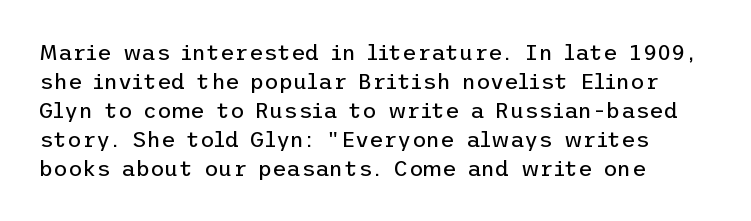
It's the straight-up-and-down kind of type. Only glyphs here, with clear space below each row. What stands out about the letter spacing? Nothing — it is the standard amount. Stem width sits at or under what a default text font uses.
